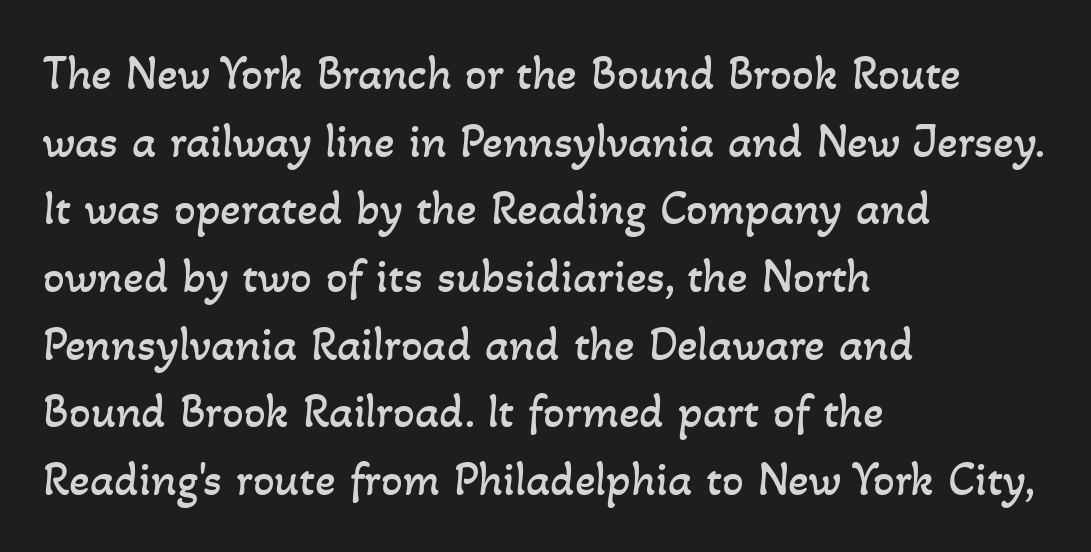
{"bold": "no", "weight": "regular", "width": "normal", "stroke_contrast": "low", "x_height": "small", "monospaced": "no", "underline": "no", "align": "left", "line_spacing": "normal", "line_spacing_ratio": 1.41, "letter_spacing": "normal", "letter_spacing_em": 0.0, "glyph_px": 48}
